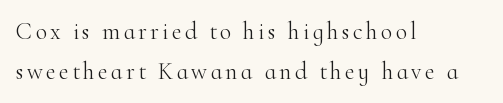
{"italic": "no", "bold": "no", "underline": "no", "align": "left", "line_spacing": "normal", "line_spacing_ratio": 1.68, "glyph_px": 24}
